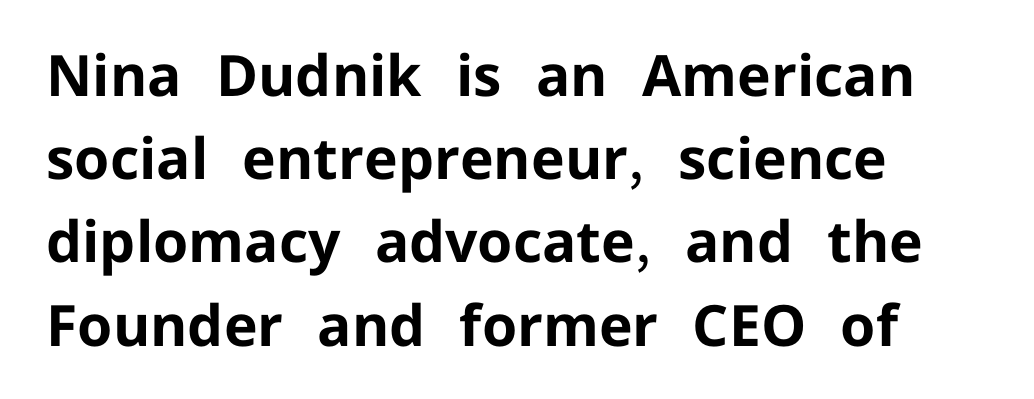
Q: Is the text bold? A: Yes.
Q: Is the text italic (slanted)? A: No, it is upright.
Q: Is the typeface a serif or a sans-serif typeface? A: Sans-serif.
Q: Is the text underlined? A: No.
Q: How is the paragraph aligned? A: Left-aligned.
Q: Is the spacing between letters normal or unusually wide? A: Normal.
Q: Is the spacing between lines tight, normal or loose? A: Normal.
Q: Width (condensed, normal, or wide)? A: Normal.
Q: Stroke contrast? A: Low.
Q: x-height? A: Medium.
Q: Monospaced? A: No.
